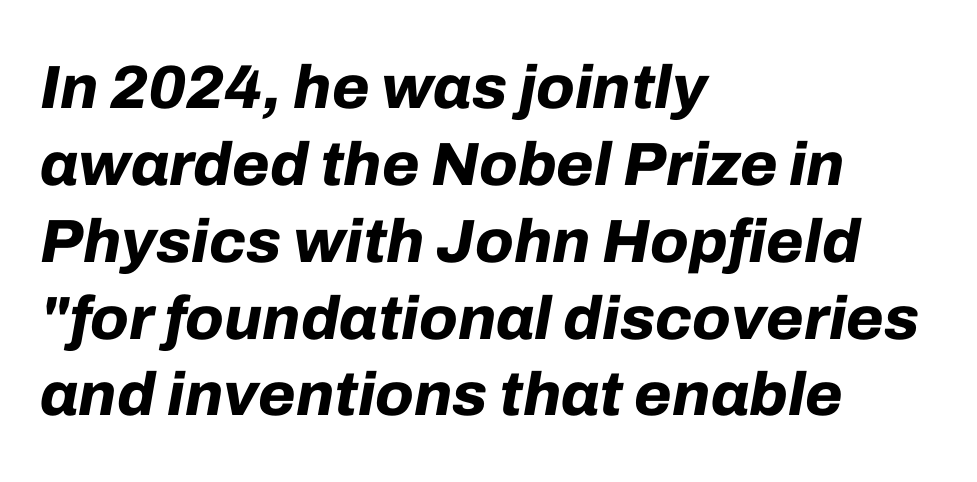
Q: Is the text bold? A: Yes.
Q: Is the text italic (slanted)? A: Yes, it leans right by about 10 degrees.
Q: Is the text underlined? A: No.
Q: How is the paragraph aligned? A: Left-aligned.
Q: Is the spacing between letters normal or unusually wide? A: Normal.
Q: Is the spacing between lines tight, normal or loose? A: Normal.
Q: Width (condensed, normal, or wide)? A: Normal.
Q: Stroke contrast? A: Low.
Q: x-height? A: Medium.
Q: Monospaced? A: No.
